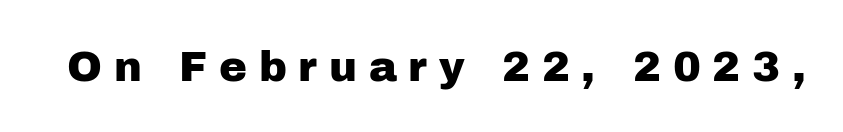
Glance below the letters and you will spot only blank space. Is this a sans? Yes — the strokes have no serifs. Tracking here is generous; glyphs stand well apart from one another. When letters stand straight like this, we call the style roman or upright.
